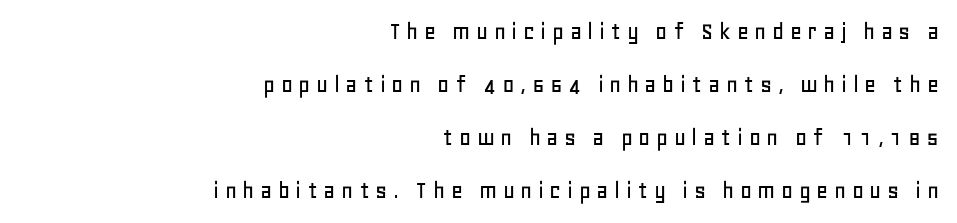
A great deal of white space separates one row of letters from the next. The tracking jumps out immediately: characters are airy and widely separated. Italic: no, the glyphs are upright roman. Type without underlining. These lines are set flush right with a ragged left edge.
